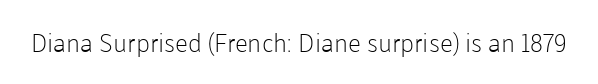
Q: Is the text bold? A: No.
Q: Is the text italic (slanted)? A: No, it is upright.
Q: Is the text underlined? A: No.
Q: Is the spacing between letters normal or unusually wide? A: Normal.
